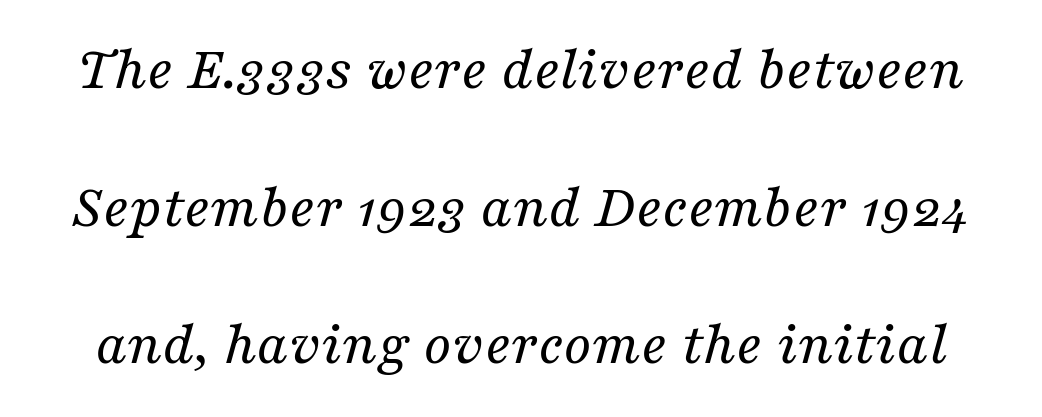
Q: Is the text bold? A: No.
Q: Is the text italic (slanted)? A: Yes, it leans right by about 16 degrees.
Q: Is the typeface a serif or a sans-serif typeface? A: Serif.
Q: Is the text underlined? A: No.
Q: Is the spacing between letters normal or unusually wide? A: Normal.
Q: Is the spacing between lines tight, normal or loose? A: Loose.
Q: Width (condensed, normal, or wide)? A: Normal.
Q: Stroke contrast? A: Medium.
Q: x-height? A: Medium.
Q: Monospaced? A: No.
